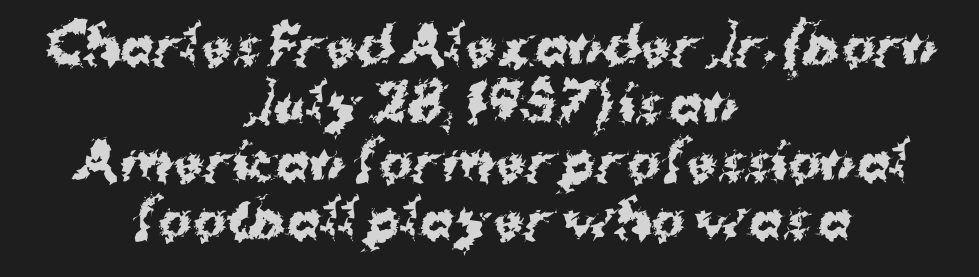
Q: Is the text bold? A: Yes.
Q: Is the text italic (slanted)? A: Yes.
Q: Is the typeface a serif or a sans-serif typeface? A: Sans-serif.
Q: Is the text underlined? A: No.
Q: How is the paragraph aligned? A: Centered.
Q: Is the spacing between letters normal or unusually wide? A: Normal.
Q: Width (condensed, normal, or wide)? A: Normal.
Q: Stroke contrast? A: Medium.
Q: x-height? A: Medium.
Q: Monospaced? A: No.
